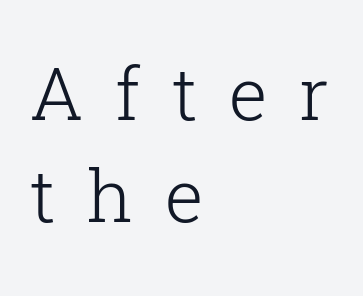
The image shows 73 px light serif type, upright; set left-aligned, normal line spacing (1.4x), unusually wide letter spacing (+0.43 em), not underlined; low stroke contrast and a medium x-height.
